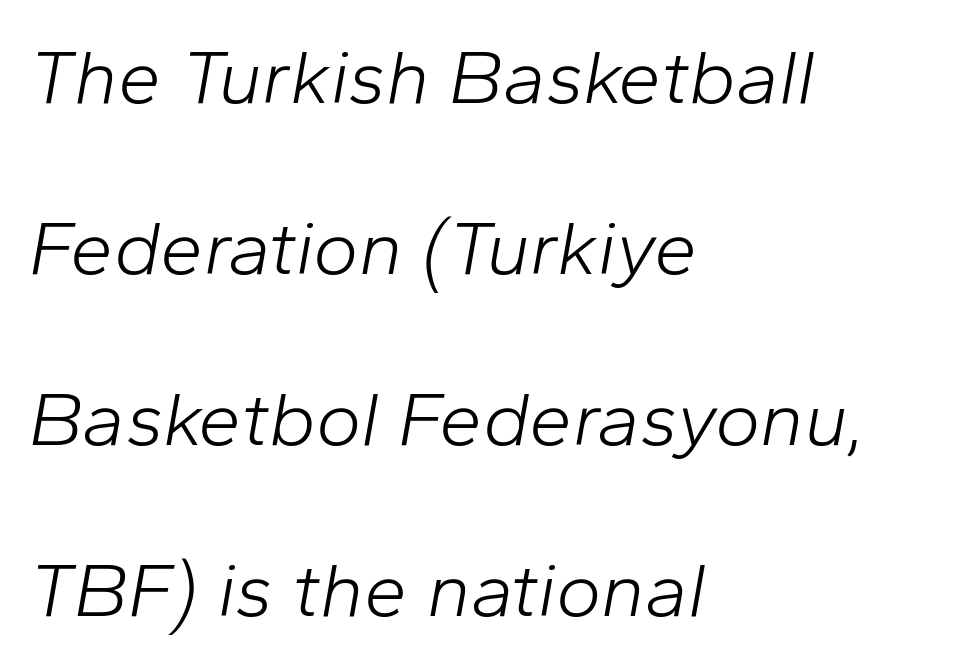
Q: Is the text bold? A: No.
Q: Is the text italic (slanted)? A: Yes, it leans right by about 10 degrees.
Q: Is the text underlined? A: No.
Q: How is the paragraph aligned? A: Left-aligned.
Q: Is the spacing between letters normal or unusually wide? A: Normal.
Q: Is the spacing between lines tight, normal or loose? A: Loose.
Q: Width (condensed, normal, or wide)? A: Normal.
Q: Stroke contrast? A: Low.
Q: x-height? A: Medium.
Q: Monospaced? A: No.
